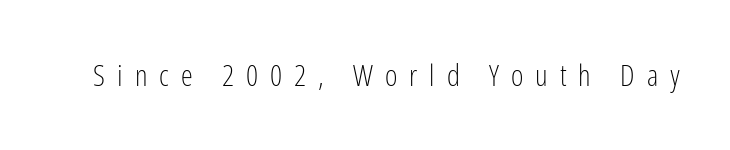
{"serif": "no", "italic": "no", "bold": "no", "weight": "light", "width": "condensed", "stroke_contrast": "low", "x_height": "medium", "monospaced": "no", "underline": "no", "letter_spacing": "wide", "letter_spacing_em": 0.4, "glyph_px": 30}
